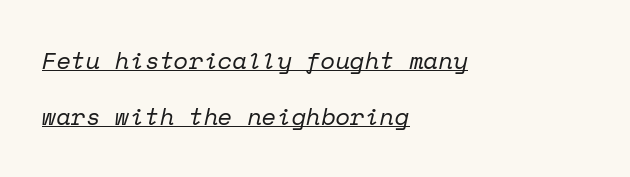
Q: Is the text bold? A: No.
Q: Is the text italic (slanted)? A: Yes, it leans right by about 12 degrees.
Q: Is the text underlined? A: Yes.
Q: How is the paragraph aligned? A: Left-aligned.
Q: Is the spacing between letters normal or unusually wide? A: Normal.
Q: Is the spacing between lines tight, normal or loose? A: Loose.
